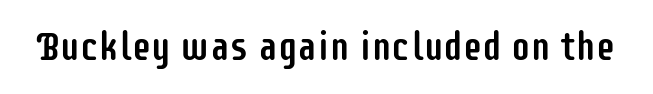
Does the lettering tilt? It doesn't — this is upright. The type family on display is of the sans-serif kind. Honestly, the letter spacing is just normal — you wouldn't notice it. The zone under the glyphs is completely vacant.
